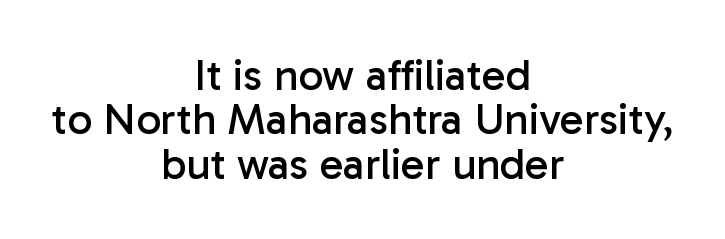
Q: Is the text bold? A: No.
Q: Is the text italic (slanted)? A: No, it is upright.
Q: Is the typeface a serif or a sans-serif typeface? A: Sans-serif.
Q: Is the text underlined? A: No.
Q: How is the paragraph aligned? A: Centered.
Q: Is the spacing between letters normal or unusually wide? A: Normal.
Q: Is the spacing between lines tight, normal or loose? A: Tight.
Q: Width (condensed, normal, or wide)? A: Normal.
Q: Stroke contrast? A: Low.
Q: x-height? A: Medium.
Q: Monospaced? A: No.
